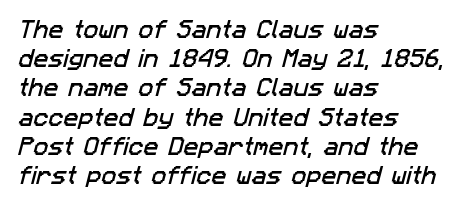
The image shows 20 px text type; set left-aligned, normal line spacing (1.46x), normal letter spacing, not underlined.
